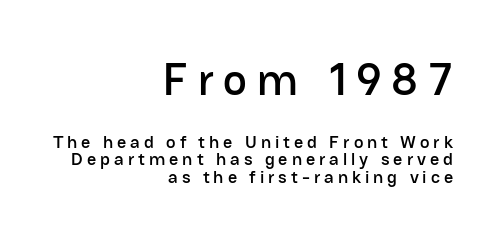
Q: Is the text italic (slanted)? A: No, it is upright.
Q: Is the typeface a serif or a sans-serif typeface? A: Sans-serif.
Q: Is the text underlined? A: No.
Q: How is the paragraph aligned? A: Right-aligned.
Q: Is the spacing between letters normal or unusually wide? A: Unusually wide.
Q: Is the spacing between lines tight, normal or loose? A: Tight.
Q: Which block of text is set in a larger size, the first (top) or the second (bottom)? A: The first (top) one.
Q: Width (condensed, normal, or wide)? A: Normal.
Q: Stroke contrast? A: Low.
Q: x-height? A: Medium.
Q: Monospaced? A: No.
